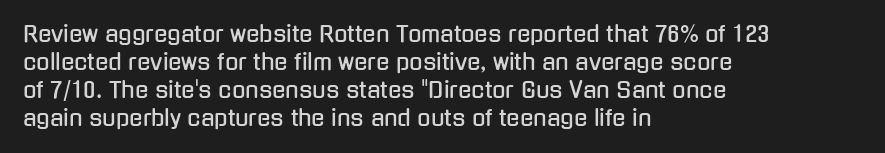
In terms of leading, this rendering sits right in the middle. Do the letters lean? They stand straight. These lines stack with their left ends in a neat column. The zone under the glyphs is completely vacant. The letters sit at their default tracking, neither squeezed nor spread.
